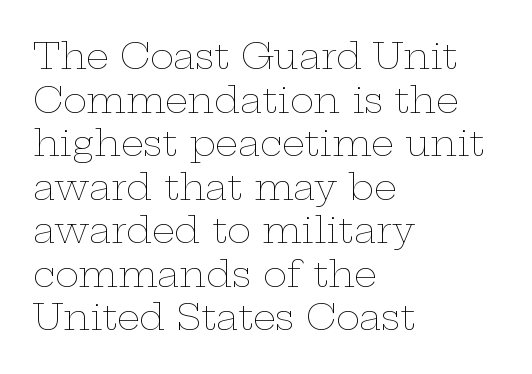
Q: Is the text bold? A: No.
Q: Is the text italic (slanted)? A: No, it is upright.
Q: Is the text underlined? A: No.
Q: How is the paragraph aligned? A: Left-aligned.
Q: Is the spacing between letters normal or unusually wide? A: Normal.
Q: Width (condensed, normal, or wide)? A: Wide.
Q: Stroke contrast? A: Low.
Q: x-height? A: Medium.
Q: Monospaced? A: No.
